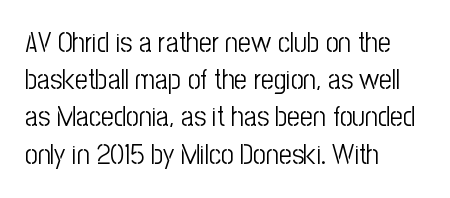
The lettering holds an erect, upright posture throughout. Default kerning and tracking; the words read as compact shapes. No word sits above an underline. Caption: face not bold, strokes unweighted. The leading is moderate, giving the passage an even texture.
